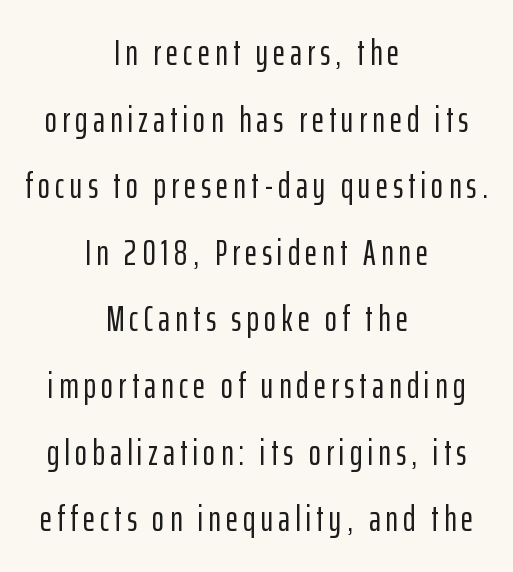
{"serif": "no", "italic": "no", "width": "condensed", "stroke_contrast": "low", "x_height": "medium", "monospaced": "no", "underline": "no", "align": "center", "line_spacing_ratio": 1.8, "glyph_px": 37}
